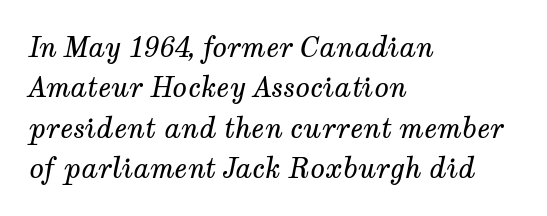
The image shows 27 px text type, italic (leaning right); set left-aligned, normal line spacing (1.5x), normal letter spacing, not underlined.
